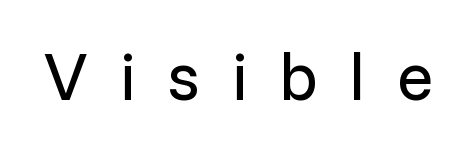
{"serif": "no", "italic": "no", "bold": "no", "weight": "regular", "width": "normal", "stroke_contrast": "low", "x_height": "medium", "monospaced": "no", "underline": "no", "letter_spacing": "wide", "letter_spacing_em": 0.46, "glyph_px": 68}
